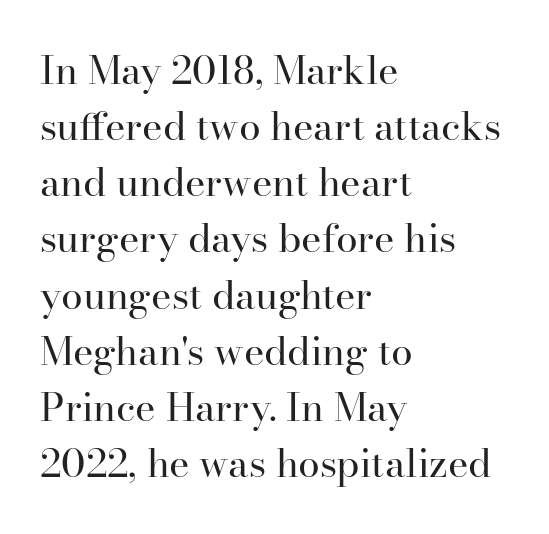
Q: Is the text bold? A: No.
Q: Is the text italic (slanted)? A: No, it is upright.
Q: Is the typeface a serif or a sans-serif typeface? A: Serif.
Q: Is the text underlined? A: No.
Q: How is the paragraph aligned? A: Left-aligned.
Q: Is the spacing between letters normal or unusually wide? A: Normal.
Q: Is the spacing between lines tight, normal or loose? A: Normal.
Q: Width (condensed, normal, or wide)? A: Normal.
Q: Stroke contrast? A: High.
Q: x-height? A: Small.
Q: Monospaced? A: No.
